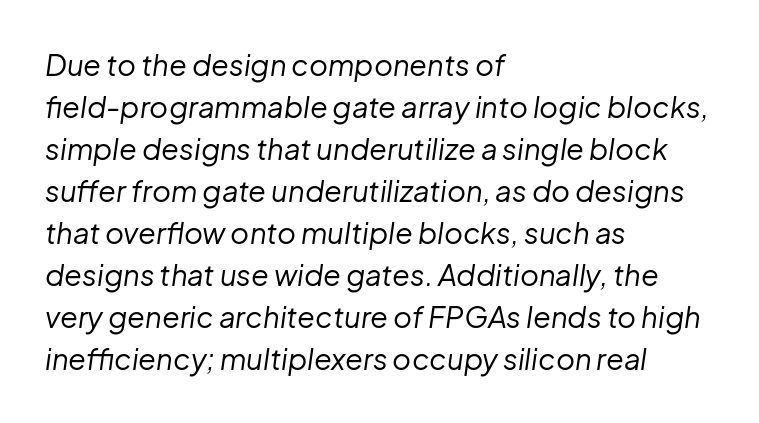
{"italic": "yes", "lean": "right", "slant_degrees": 8, "bold": "no", "weight": "regular", "width": "normal", "stroke_contrast": "low", "x_height": "medium", "monospaced": "no", "underline": "no", "align": "left", "line_spacing": "normal", "line_spacing_ratio": 1.45, "letter_spacing": "normal", "letter_spacing_em": 0.0, "glyph_px": 29}
